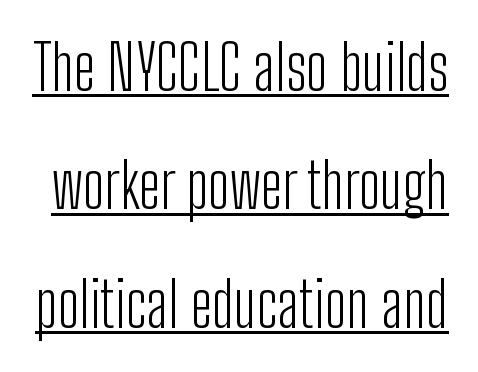
The typesetter has applied underlining to the passage shown. Spacing between characters is what you'd get straight out of the box. Regarding leading, the lines here are spaced well apart. Stroke terminals: plain, sans-serif.
